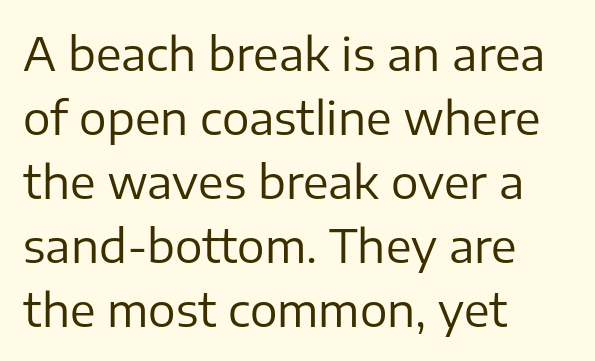
The image shows 46 px regular-weight sans-serif type, upright; set left-aligned, normal line spacing (1.39x), normal letter spacing, not underlined; low stroke contrast and a medium x-height.
